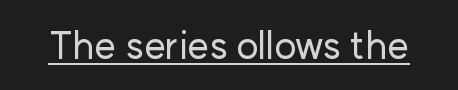
The image shows 38 px sans-serif type, upright; set normal letter spacing, underlined; low stroke contrast and a medium x-height.
